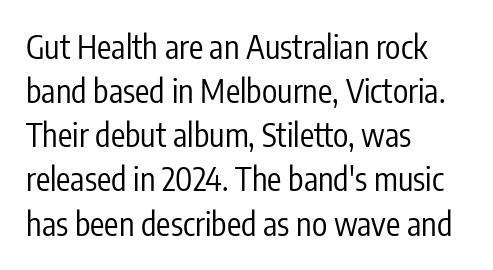
Q: Is the text bold? A: No.
Q: Is the text italic (slanted)? A: No, it is upright.
Q: Is the typeface a serif or a sans-serif typeface? A: Sans-serif.
Q: Is the text underlined? A: No.
Q: How is the paragraph aligned? A: Left-aligned.
Q: Is the spacing between letters normal or unusually wide? A: Normal.
Q: Is the spacing between lines tight, normal or loose? A: Normal.
Q: Width (condensed, normal, or wide)? A: Condensed.
Q: Stroke contrast? A: Low.
Q: x-height? A: Medium.
Q: Monospaced? A: No.
